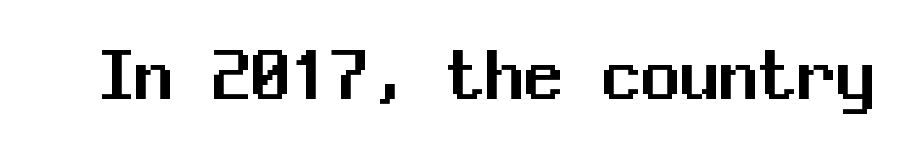
The image shows 78 px sans-serif type, upright, monospaced; set normal letter spacing, not underlined; medium stroke contrast and a medium x-height.
